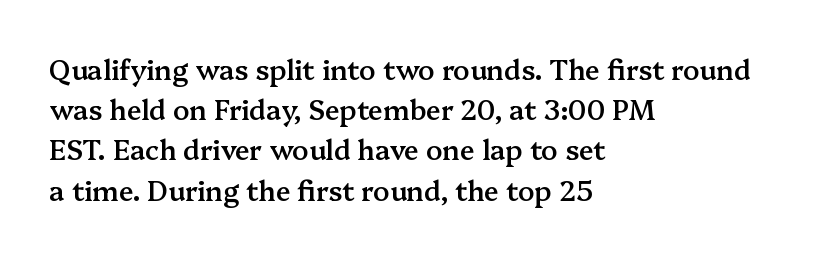
Q: Is the text bold? A: Semi-bold.
Q: Is the text italic (slanted)? A: No, it is upright.
Q: Is the text underlined? A: No.
Q: How is the paragraph aligned? A: Left-aligned.
Q: Is the spacing between letters normal or unusually wide? A: Normal.
Q: Is the spacing between lines tight, normal or loose? A: Normal.
